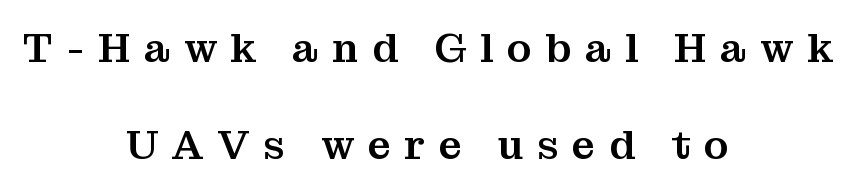
Regarding serifs, this sample has them. A typesetter would call this proportional, since set widths differ per character. Nope, not italic — everything's standing straight. The space beneath each line is pristine and unruled. Does the leading feel generous? Absolutely, it's lavish. Reading down the block, each line starts at a different indent, mirrored at its end.
